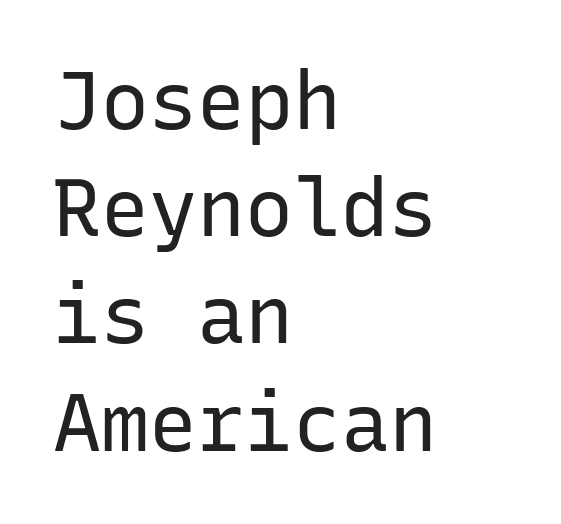
Q: Is the text bold? A: No.
Q: Is the text italic (slanted)? A: No, it is upright.
Q: Is the typeface a serif or a sans-serif typeface? A: Sans-serif.
Q: Is the text underlined? A: No.
Q: How is the paragraph aligned? A: Left-aligned.
Q: Is the spacing between letters normal or unusually wide? A: Normal.
Q: Is the spacing between lines tight, normal or loose? A: Normal.
Q: Width (condensed, normal, or wide)? A: Normal.
Q: Stroke contrast? A: Low.
Q: x-height? A: Medium.
Q: Monospaced? A: Yes.
